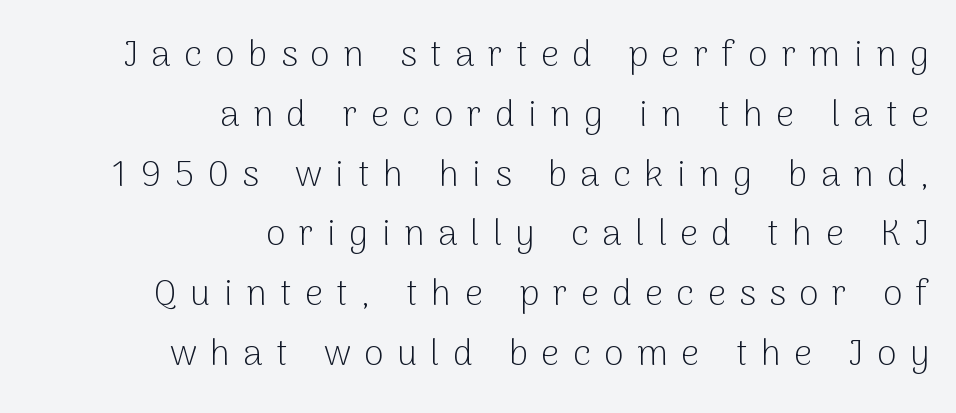
The image shows 36 px light sans-serif type, upright; set right-aligned, normal line spacing (1.66x), unusually wide letter spacing (+0.37 em), not underlined; low stroke contrast and a medium x-height.
